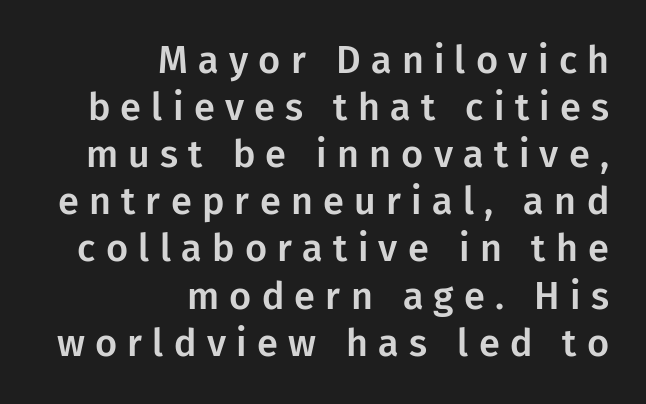
Q: Is the text italic (slanted)? A: No, it is upright.
Q: Is the typeface a serif or a sans-serif typeface? A: Sans-serif.
Q: Is the text underlined? A: No.
Q: How is the paragraph aligned? A: Right-aligned.
Q: Is the spacing between letters normal or unusually wide? A: Unusually wide.
Q: Width (condensed, normal, or wide)? A: Normal.
Q: Stroke contrast? A: Low.
Q: x-height? A: Medium.
Q: Monospaced? A: No.
